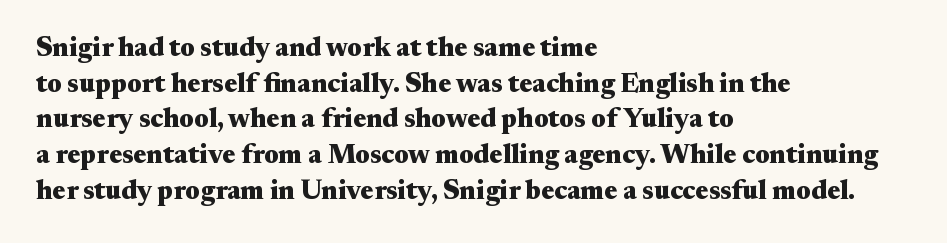
A typesetter would call this leading conventional body-copy spacing. Standard letterfit; no display-style spreading of the glyphs. The axis of the letterforms is exactly vertical. Typeset ragged right — the left edge is the straight one. Clear beneath every line of the passage. Each glyph is drawn with heavy, bold strokes.
